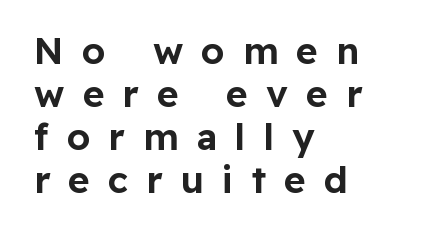
The image shows 37 px sans-serif type, upright; set left-aligned, line spacing 1.16x, unusually wide letter spacing (+0.49 em), not underlined; low stroke contrast and a medium x-height.
